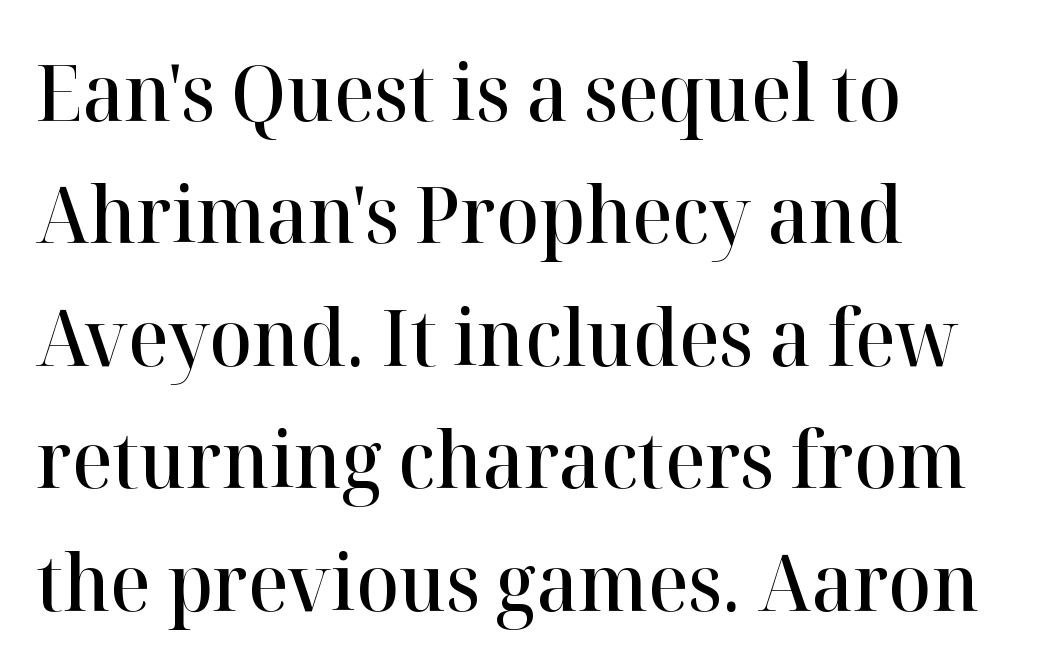
The image shows 79 px semibold serif type, upright; set left-aligned, normal line spacing (1.55x), normal letter spacing, not underlined; high stroke contrast and a medium x-height.
